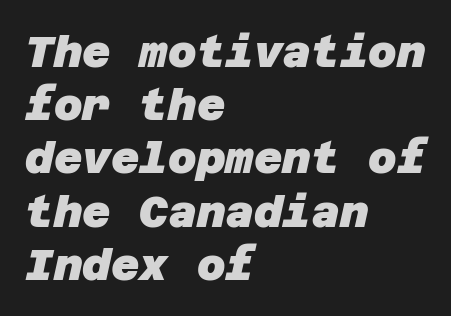
Q: Is the text bold? A: Yes.
Q: Is the typeface a serif or a sans-serif typeface? A: Sans-serif.
Q: Is the text underlined? A: No.
Q: How is the paragraph aligned? A: Left-aligned.
Q: Is the spacing between letters normal or unusually wide? A: Normal.
Q: Width (condensed, normal, or wide)? A: Normal.
Q: Stroke contrast? A: Low.
Q: x-height? A: Large.
